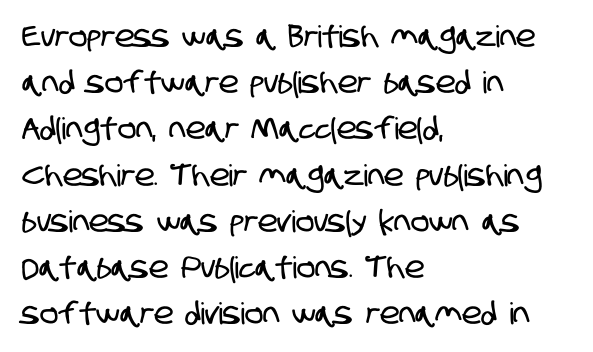
Q: Is the typeface a serif or a sans-serif typeface? A: Sans-serif.
Q: Is the text underlined? A: No.
Q: How is the paragraph aligned? A: Left-aligned.
Q: Is the spacing between letters normal or unusually wide? A: Normal.
Q: Is the spacing between lines tight, normal or loose? A: Normal.
Q: Width (condensed, normal, or wide)? A: Condensed.
Q: Stroke contrast? A: Low.
Q: x-height? A: Large.
Q: Monospaced? A: No.
